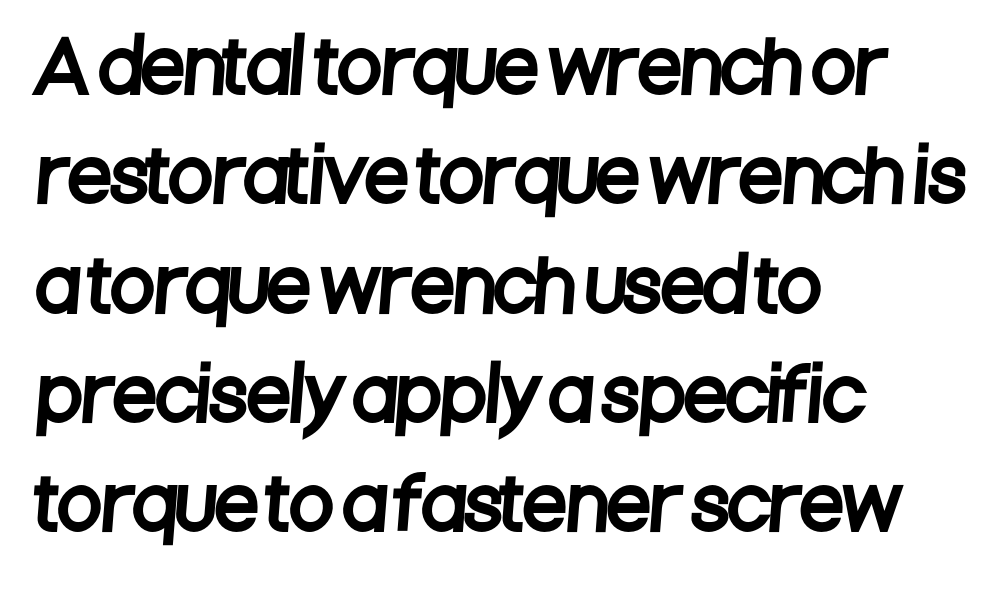
Q: Is the typeface a serif or a sans-serif typeface? A: Sans-serif.
Q: Is the text underlined? A: No.
Q: How is the paragraph aligned? A: Left-aligned.
Q: Is the spacing between letters normal or unusually wide? A: Normal.
Q: Is the spacing between lines tight, normal or loose? A: Normal.
Q: Width (condensed, normal, or wide)? A: Condensed.
Q: Stroke contrast? A: Low.
Q: x-height? A: Large.
Q: Monospaced? A: No.
